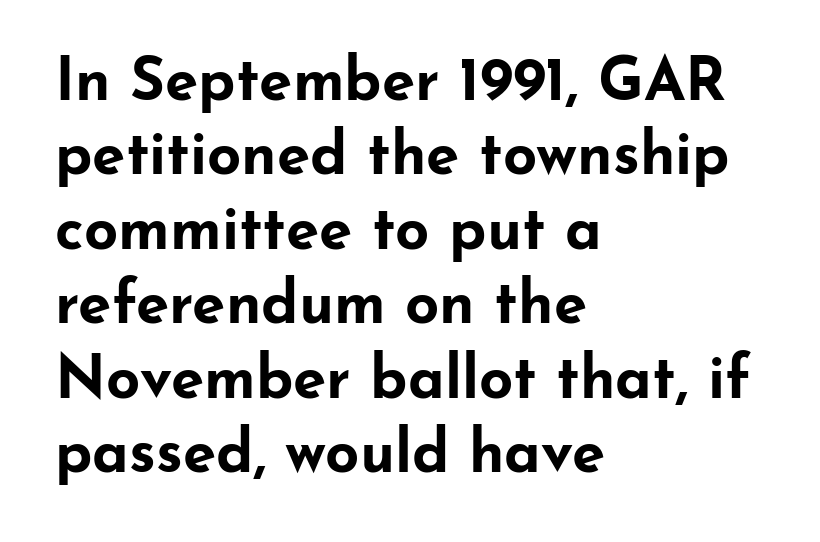
The image shows 60 px bold, wide sans-serif type, upright; set left-aligned, line spacing 1.24x, normal letter spacing, not underlined; low stroke contrast and a small x-height.
